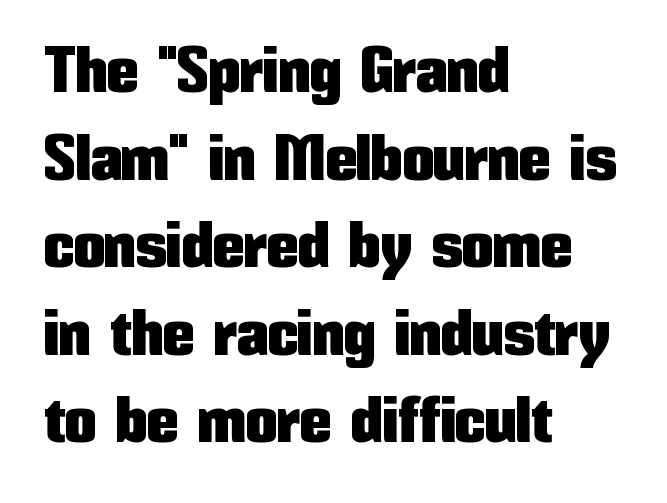
The image shows 63 px condensed sans-serif type, upright; set left-aligned, normal line spacing (1.39x), normal letter spacing, not underlined; low stroke contrast and a medium x-height.
